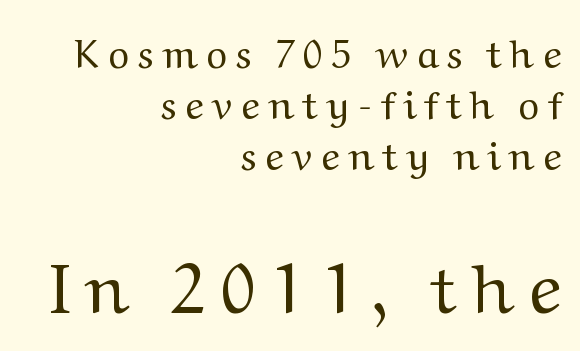
Q: Is the text bold? A: No.
Q: Is the text italic (slanted)? A: No, it is upright.
Q: Is the typeface a serif or a sans-serif typeface? A: Serif.
Q: Is the text underlined? A: No.
Q: How is the paragraph aligned? A: Right-aligned.
Q: Is the spacing between letters normal or unusually wide? A: Unusually wide.
Q: Is the spacing between lines tight, normal or loose? A: Normal.
Q: Which block of text is set in a larger size, the first (top) or the second (bottom)? A: The second (bottom) one.
Q: Width (condensed, normal, or wide)? A: Wide.
Q: Stroke contrast? A: Medium.
Q: x-height? A: Medium.
Q: Monospaced? A: No.
